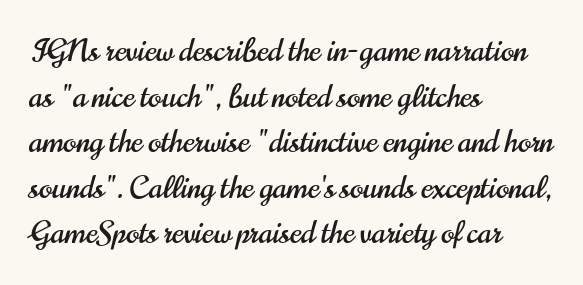
{"serif": "no", "width": "condensed", "stroke_contrast": "high", "x_height": "small", "monospaced": "no", "underline": "no", "align": "left", "line_spacing": "normal", "line_spacing_ratio": 1.47, "letter_spacing": "normal", "letter_spacing_em": 0.0, "glyph_px": 31}
